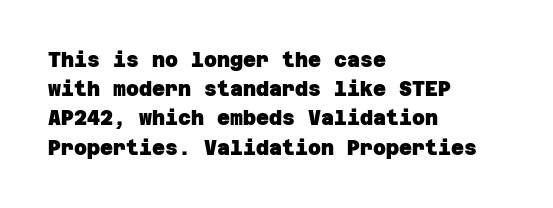
Q: Is the text bold? A: Yes.
Q: Is the text underlined? A: No.
Q: How is the paragraph aligned? A: Left-aligned.
Q: Is the spacing between letters normal or unusually wide? A: Normal.
Q: Is the spacing between lines tight, normal or loose? A: Normal.
